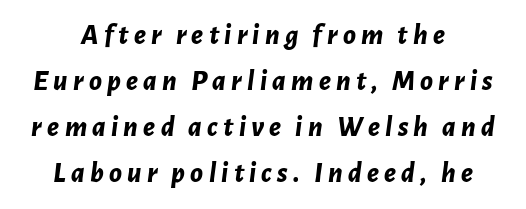
The image shows 29 px bold type, italic (leaning right); set centered, normal line spacing (1.59x), not underlined; low stroke contrast and a medium x-height.
